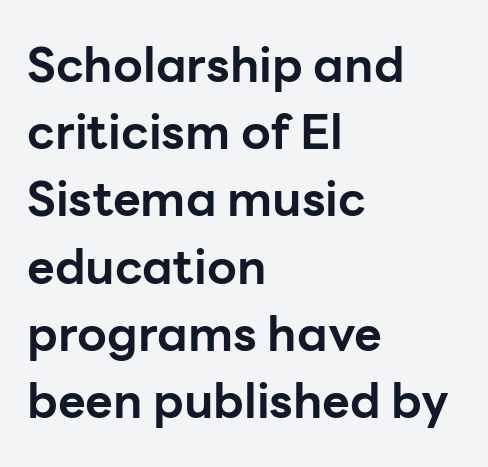
{"serif": "no", "italic": "no", "bold": "yes", "weight": "bold", "width": "normal", "stroke_contrast": "low", "x_height": "medium", "monospaced": "no", "underline": "no", "align": "left", "line_spacing": "normal", "line_spacing_ratio": 1.4, "letter_spacing": "normal", "letter_spacing_em": 0.0, "glyph_px": 48}
